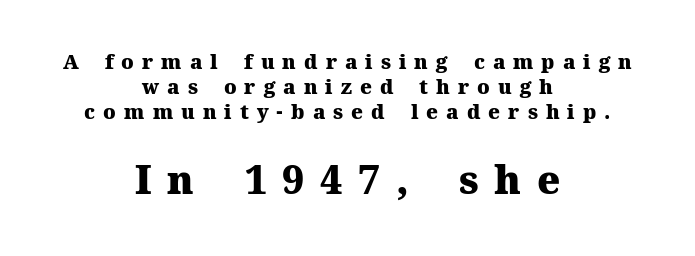
The image shows 39 px heavy serif type, upright; set centered, normal line spacing (1.25x), unusually wide letter spacing (+0.4 em), not underlined; the second (bottom) block is 1.95x larger; medium stroke contrast and a medium x-height.
